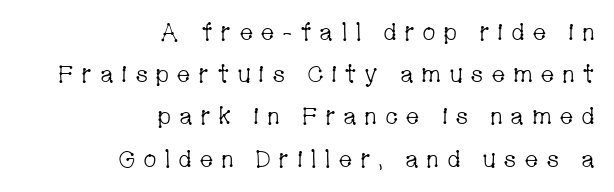
The image shows 24 px text type, upright; set right-aligned, line spacing 1.76x, unusually wide letter spacing (+0.3 em), not underlined.
